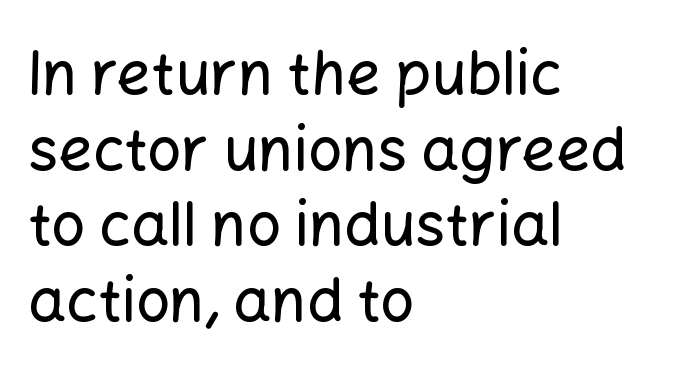
The image shows 60 px sans-serif type, upright; set left-aligned, normal line spacing (1.26x), normal letter spacing, not underlined; low stroke contrast and a medium x-height.
